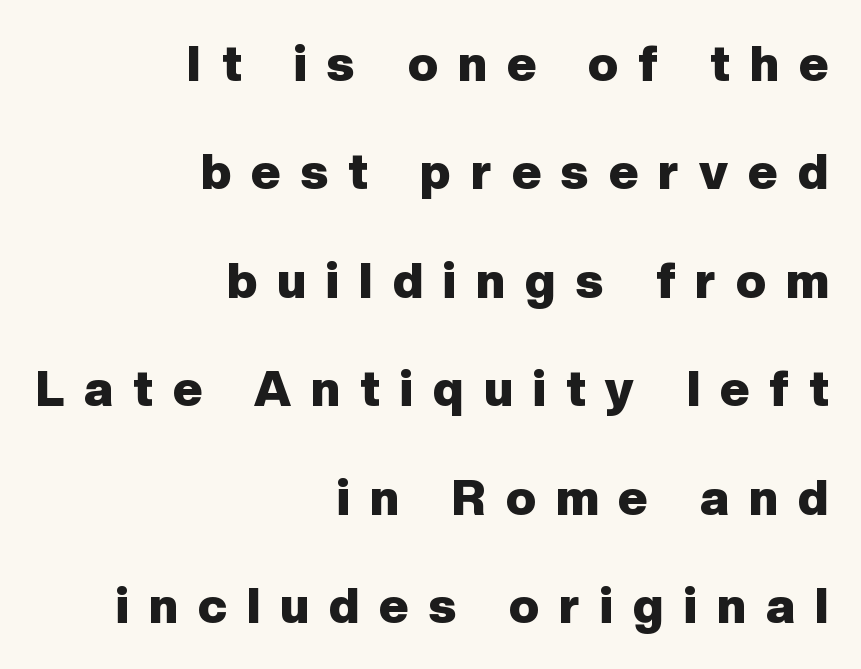
Q: Is the text bold? A: Yes.
Q: Is the text italic (slanted)? A: No, it is upright.
Q: Is the typeface a serif or a sans-serif typeface? A: Sans-serif.
Q: Is the text underlined? A: No.
Q: How is the paragraph aligned? A: Right-aligned.
Q: Is the spacing between letters normal or unusually wide? A: Unusually wide.
Q: Is the spacing between lines tight, normal or loose? A: Loose.
Q: Width (condensed, normal, or wide)? A: Normal.
Q: Stroke contrast? A: Low.
Q: x-height? A: Medium.
Q: Monospaced? A: No.
